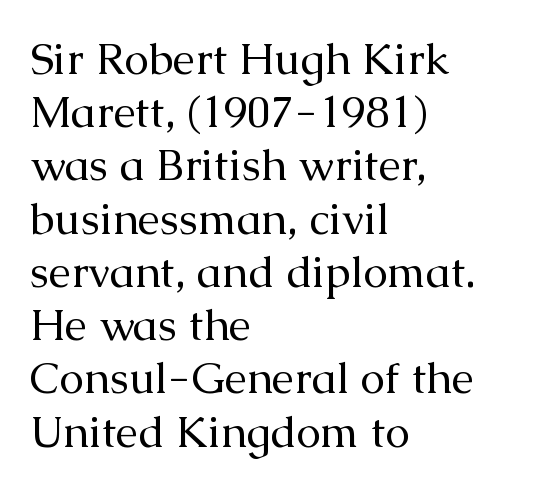
Q: Is the text bold? A: No.
Q: Is the text italic (slanted)? A: No, it is upright.
Q: Is the typeface a serif or a sans-serif typeface? A: Serif.
Q: Is the text underlined? A: No.
Q: How is the paragraph aligned? A: Left-aligned.
Q: Is the spacing between letters normal or unusually wide? A: Normal.
Q: Width (condensed, normal, or wide)? A: Normal.
Q: Stroke contrast? A: Medium.
Q: x-height? A: Medium.
Q: Monospaced? A: No.
